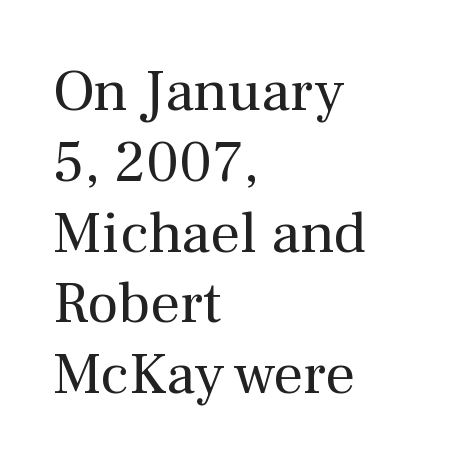
Designer's note — italics off, roman on. The string is rendered with underlining switched off. This rendering employs a face with finishing strokes, i.e., a serif. What stands out about the letter spacing? Nothing — it is the standard amount.
